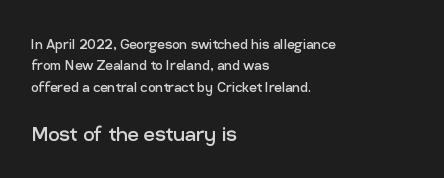
The space between consecutive lines is moderate. Words appear dense and cohesive because spacing is normal. Characters remain perfectly vertical along every line. All the whitespace from short lines collects on the right. Each stroke keeps to a modest, everyday thickness or less. Look at the glyph heights: the lower group is clearly the bigger setting.
